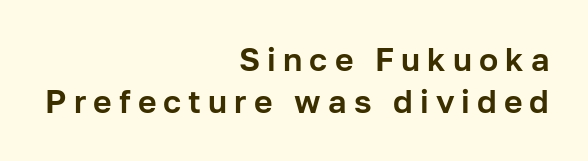
{"serif": "no", "italic": "no", "width": "normal", "stroke_contrast": "low", "x_height": "medium", "monospaced": "no", "underline": "no", "align": "right", "line_spacing": "normal", "line_spacing_ratio": 1.32, "letter_spacing": "wide", "letter_spacing_em": 0.22, "glyph_px": 32}
